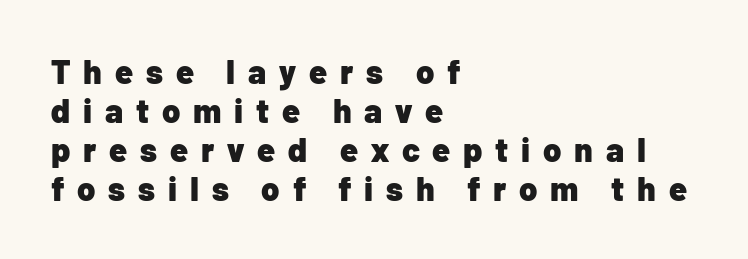
The image shows 33 px heavy sans-serif type, upright; set left-aligned, line spacing 1.18x, unusually wide letter spacing (+0.39 em), not underlined; low stroke contrast and a medium x-height.
